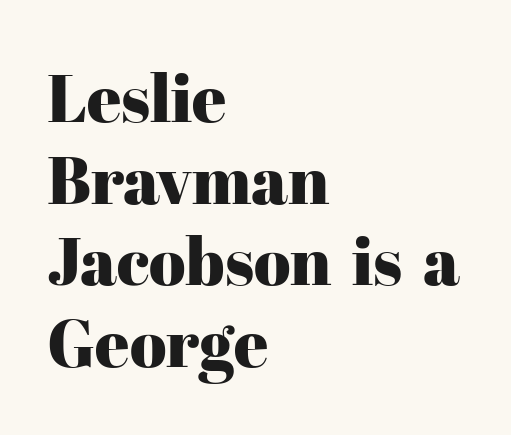
The image shows 67 px serif type, upright; set left-aligned, line spacing 1.22x, normal letter spacing, not underlined; high stroke contrast and a medium x-height.
